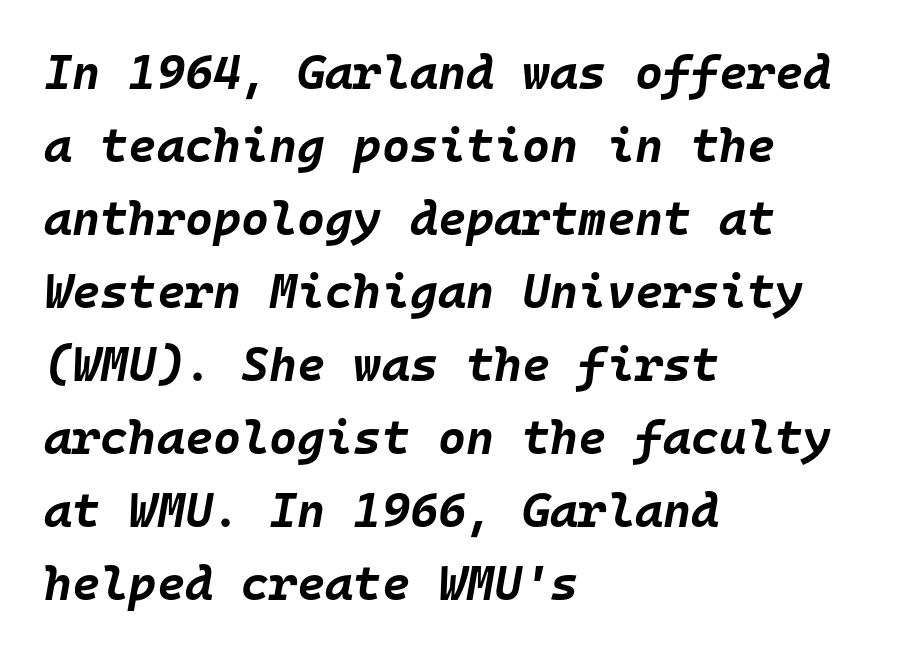
Q: Is the text bold? A: Yes.
Q: Is the text italic (slanted)? A: Yes, it leans right by about 10 degrees.
Q: Is the text underlined? A: No.
Q: How is the paragraph aligned? A: Left-aligned.
Q: Is the spacing between letters normal or unusually wide? A: Normal.
Q: Is the spacing between lines tight, normal or loose? A: Normal.
Q: Width (condensed, normal, or wide)? A: Normal.
Q: Stroke contrast? A: Low.
Q: x-height? A: Large.
Q: Monospaced? A: Yes.
